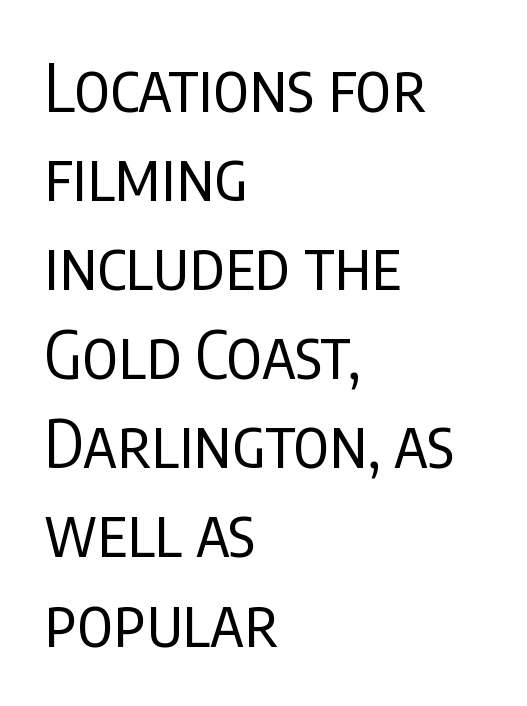
Leading: standard. A typesetter would call this zero additional tracking. The specimen omits any rule beneath the text block's lines. I'd call this a sans setting — the letters go barefoot. The typeface has the unassuming heft of standard copy or less.
